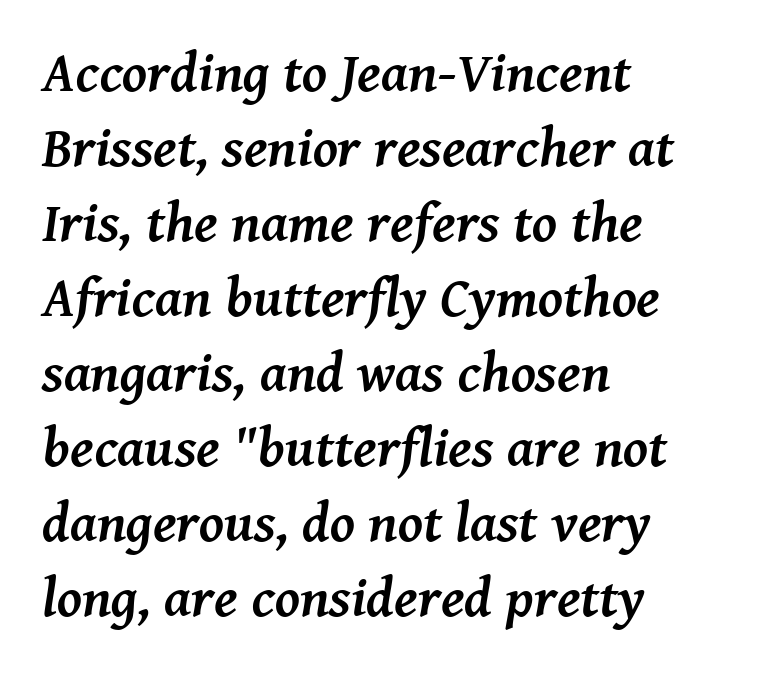
Q: Is the text bold? A: Yes.
Q: Is the text italic (slanted)? A: Yes, it leans right by about 8 degrees.
Q: Is the typeface a serif or a sans-serif typeface? A: Serif.
Q: Is the text underlined? A: No.
Q: How is the paragraph aligned? A: Left-aligned.
Q: Is the spacing between letters normal or unusually wide? A: Normal.
Q: Is the spacing between lines tight, normal or loose? A: Normal.
Q: Width (condensed, normal, or wide)? A: Normal.
Q: Stroke contrast? A: Medium.
Q: x-height? A: Medium.
Q: Monospaced? A: No.
